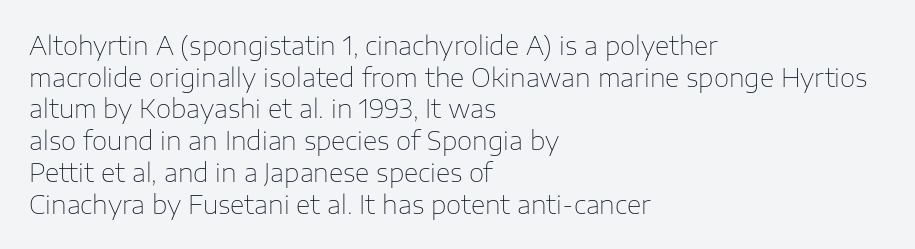
The image shows 25 px text type, upright; set left-aligned, normal line spacing (1.27x), normal letter spacing, not underlined.
